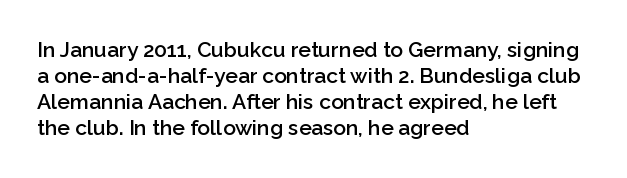
The image shows 21 px text type, upright; set left-aligned, line spacing 1.24x, normal letter spacing, not underlined.
